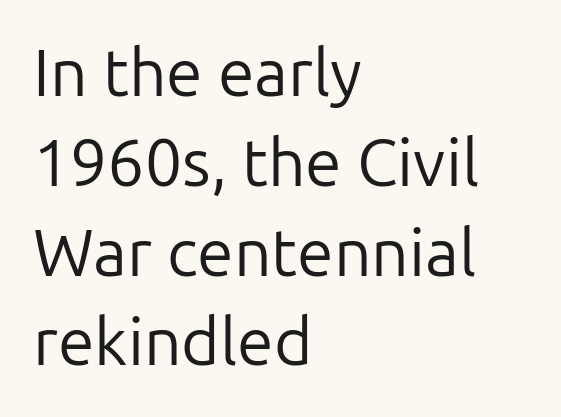
The image shows 66 px regular-weight sans-serif type, upright; set left-aligned, normal line spacing (1.36x), normal letter spacing, not underlined; low stroke contrast and a medium x-height.
